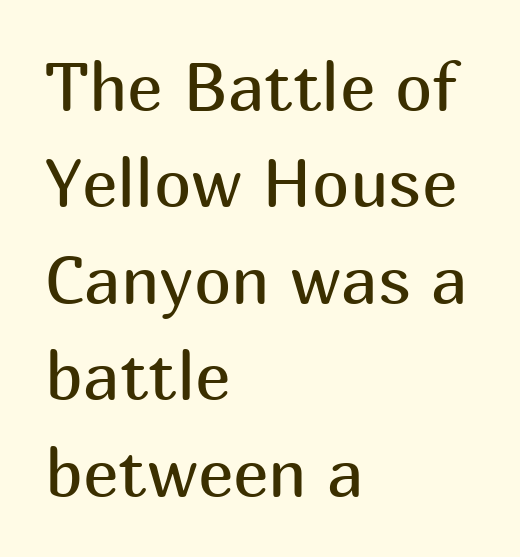
The image shows 67 px regular-weight sans-serif type, upright; set left-aligned, normal line spacing (1.44x), normal letter spacing, not underlined; medium stroke contrast and a medium x-height.
